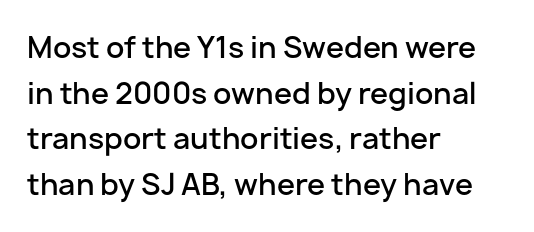
Q: Is the text bold? A: Semi-bold.
Q: Is the text italic (slanted)? A: No, it is upright.
Q: Is the typeface a serif or a sans-serif typeface? A: Sans-serif.
Q: Is the text underlined? A: No.
Q: How is the paragraph aligned? A: Left-aligned.
Q: Is the spacing between letters normal or unusually wide? A: Normal.
Q: Is the spacing between lines tight, normal or loose? A: Normal.
Q: Width (condensed, normal, or wide)? A: Normal.
Q: Stroke contrast? A: Low.
Q: x-height? A: Medium.
Q: Monospaced? A: No.
